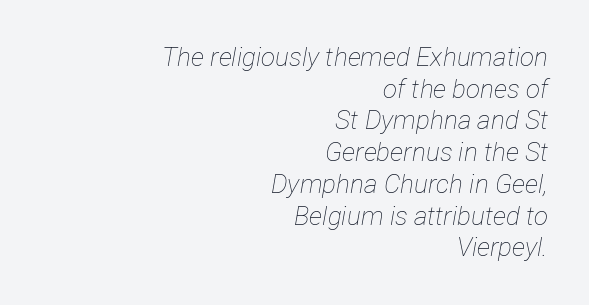
The image shows 26 px text type, italic (leaning right); set right-aligned, line spacing 1.22x, normal letter spacing, not underlined.
